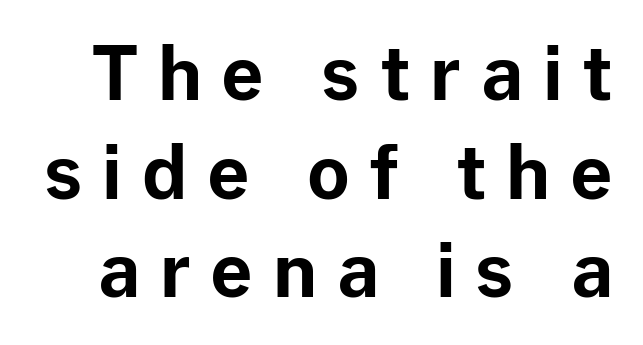
Notice how thick the strokes are: this is what a full bold looks like. The letters stand straight up with perfectly vertical stems. The gap between lines stays unmarked. You could not count columns in this text — the font is proportionally spaced. The lines sit at an ordinary, default distance from one another. The glyphs in this specimen are sans serif.
